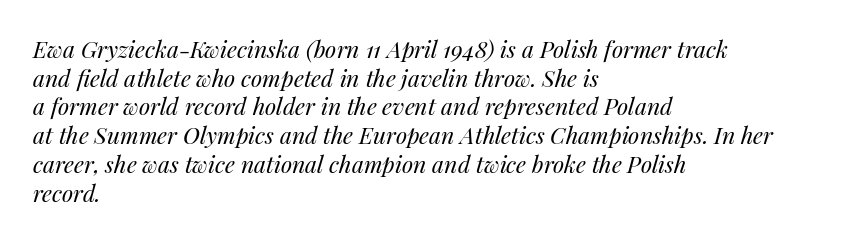
Style check: oblique. Ink coverage per letter is moderate at most. Check the space under the baseline: it is left empty. These lines sit exactly where default settings would place them. Notice how the passage keeps a crisp vertical edge on the left only.
